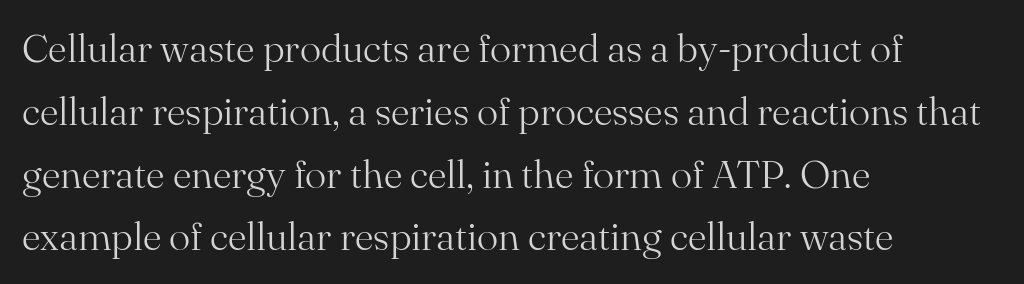
Q: Is the text bold? A: No.
Q: Is the text italic (slanted)? A: No, it is upright.
Q: Is the typeface a serif or a sans-serif typeface? A: Serif.
Q: Is the text underlined? A: No.
Q: How is the paragraph aligned? A: Left-aligned.
Q: Is the spacing between letters normal or unusually wide? A: Normal.
Q: Is the spacing between lines tight, normal or loose? A: Normal.
Q: Width (condensed, normal, or wide)? A: Normal.
Q: Stroke contrast? A: Medium.
Q: x-height? A: Small.
Q: Monospaced? A: No.
